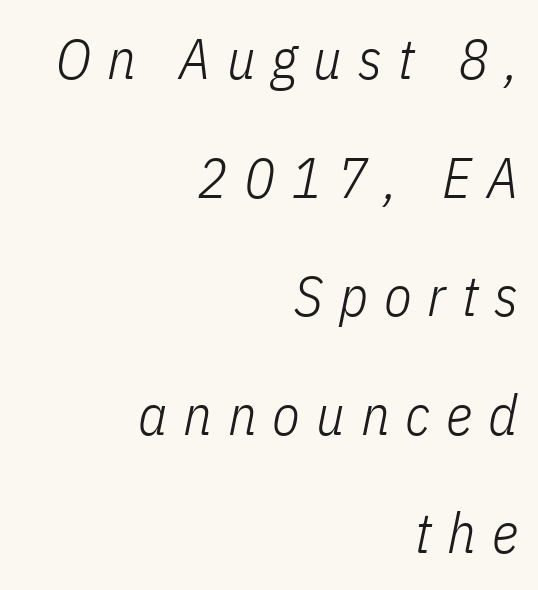
The image shows 57 px light, condensed type, italic (leaning right); set right-aligned, loose line spacing (2.08x), unusually wide letter spacing (+0.28 em), not underlined; low stroke contrast and a medium x-height.
